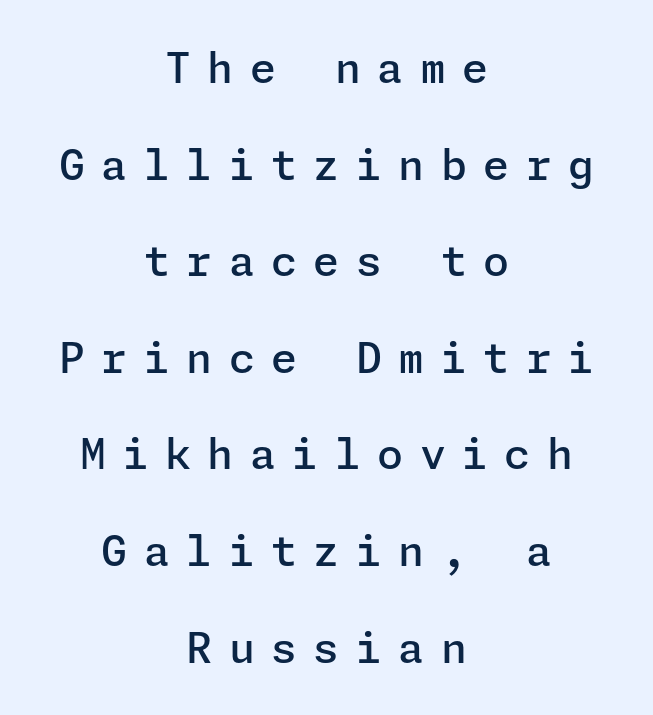
{"serif": "no", "italic": "no", "bold": "semi", "weight": "semibold", "width": "normal", "stroke_contrast": "low", "x_height": "medium", "underline": "no", "align": "center", "line_spacing": "loose", "line_spacing_ratio": 2.3, "letter_spacing": "wide", "letter_spacing_em": 0.39, "glyph_px": 42}
